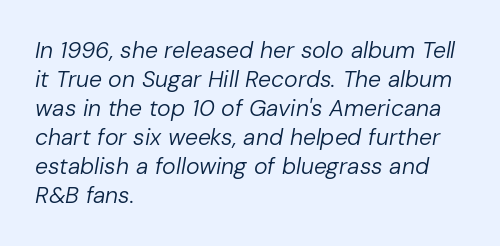
{"italic": "yes", "lean": "right", "slant_degrees": 10, "bold": "no", "underline": "no", "align": "left", "line_spacing": "normal", "line_spacing_ratio": 1.26, "letter_spacing": "normal", "letter_spacing_em": 0.0, "glyph_px": 23}
